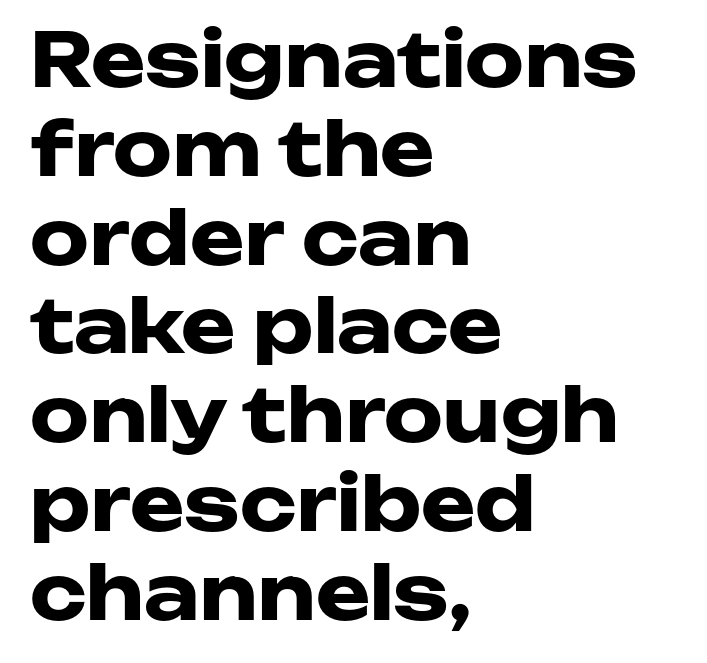
Q: Is the text bold? A: Yes.
Q: Is the text italic (slanted)? A: No, it is upright.
Q: Is the typeface a serif or a sans-serif typeface? A: Sans-serif.
Q: Is the text underlined? A: No.
Q: How is the paragraph aligned? A: Left-aligned.
Q: Is the spacing between letters normal or unusually wide? A: Normal.
Q: Width (condensed, normal, or wide)? A: Wide.
Q: Stroke contrast? A: Low.
Q: x-height? A: Medium.
Q: Monospaced? A: No.
